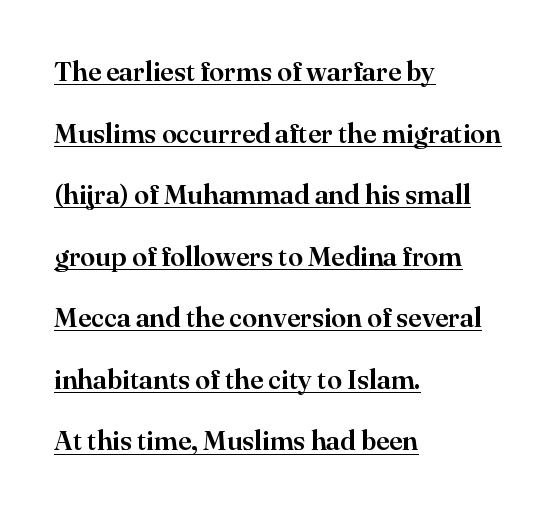
The image shows 27 px text type, upright; set left-aligned, loose line spacing (2.28x), normal letter spacing, underlined.
